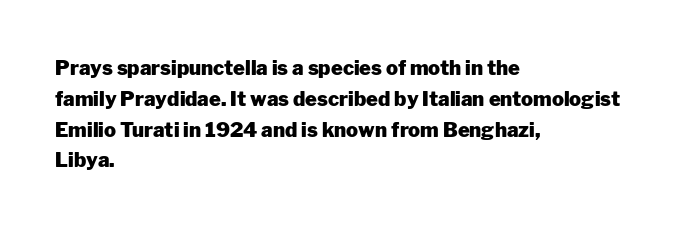
Q: Is the text bold? A: Yes.
Q: Is the text italic (slanted)? A: No, it is upright.
Q: Is the text underlined? A: No.
Q: How is the paragraph aligned? A: Left-aligned.
Q: Is the spacing between letters normal or unusually wide? A: Normal.
Q: Is the spacing between lines tight, normal or loose? A: Normal.
